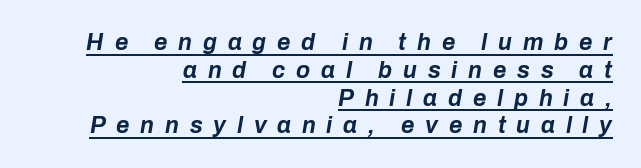
Strokes here are thick enough to call this a true bold. Tracking value appears strongly positive — letters spread wide. You can tell it's italic because the verticals aren't actually vertical. Every row of glyphs terminates at an identical x-position on the right. A baseline rule has been typeset under these characters.
